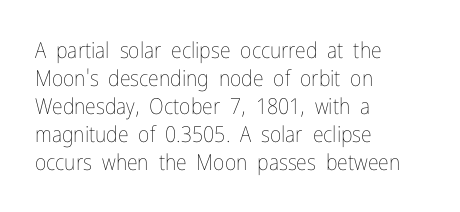
Q: Is the text bold? A: No.
Q: Is the text italic (slanted)? A: No, it is upright.
Q: Is the text underlined? A: No.
Q: How is the paragraph aligned? A: Left-aligned.
Q: Is the spacing between letters normal or unusually wide? A: Normal.
Q: Is the spacing between lines tight, normal or loose? A: Normal.
